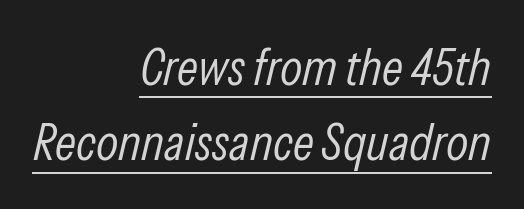
Q: Is the text bold? A: No.
Q: Is the text italic (slanted)? A: Yes, it leans right by about 13 degrees.
Q: Is the text underlined? A: Yes.
Q: How is the paragraph aligned? A: Right-aligned.
Q: Is the spacing between letters normal or unusually wide? A: Normal.
Q: Is the spacing between lines tight, normal or loose? A: Normal.
Q: Width (condensed, normal, or wide)? A: Condensed.
Q: Stroke contrast? A: Low.
Q: x-height? A: Medium.
Q: Monospaced? A: No.
